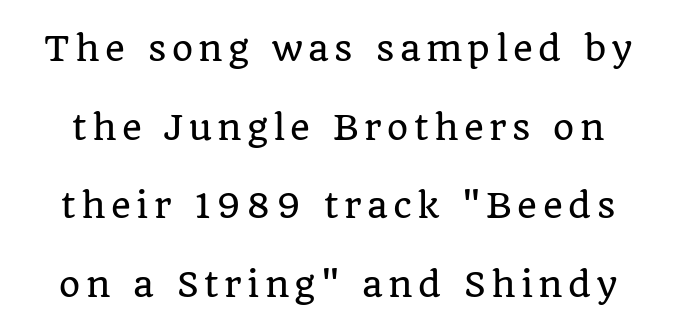
Q: Is the text italic (slanted)? A: No, it is upright.
Q: Is the typeface a serif or a sans-serif typeface? A: Serif.
Q: Is the text underlined? A: No.
Q: Is the spacing between lines tight, normal or loose? A: Loose.
Q: Width (condensed, normal, or wide)? A: Normal.
Q: Stroke contrast? A: Low.
Q: x-height? A: Large.
Q: Monospaced? A: No.
